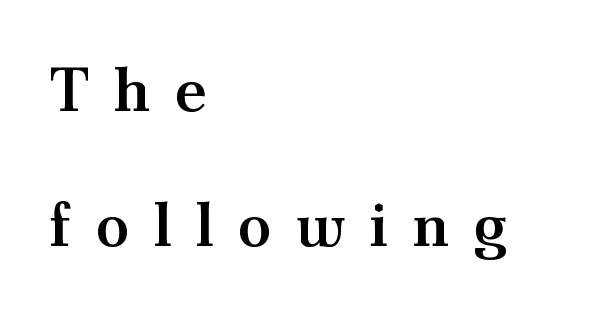
{"serif": "yes", "italic": "no", "bold": "semi", "weight": "semibold", "width": "normal", "stroke_contrast": "medium", "x_height": "small", "monospaced": "no", "underline": "no", "align": "left", "line_spacing": "loose", "line_spacing_ratio": 2.17, "letter_spacing": "wide", "letter_spacing_em": 0.38, "glyph_px": 62}
